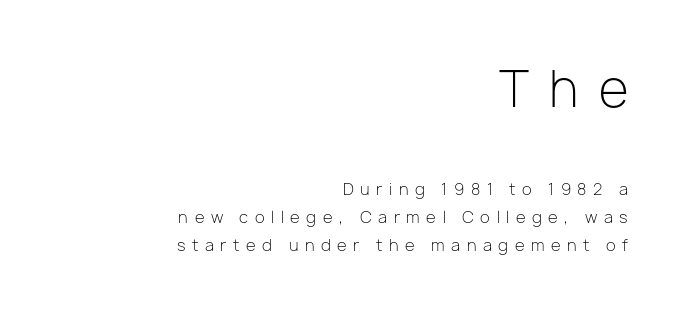
{"serif": "no", "italic": "no", "bold": "no", "weight": "light", "width": "normal", "stroke_contrast": "low", "x_height": "medium", "monospaced": "no", "underline": "no", "align": "right", "line_spacing_ratio": 1.74, "letter_spacing": "wide", "letter_spacing_em": 0.41, "larger_block": "first", "size_ratio": 3.06, "glyph_px": 49}
